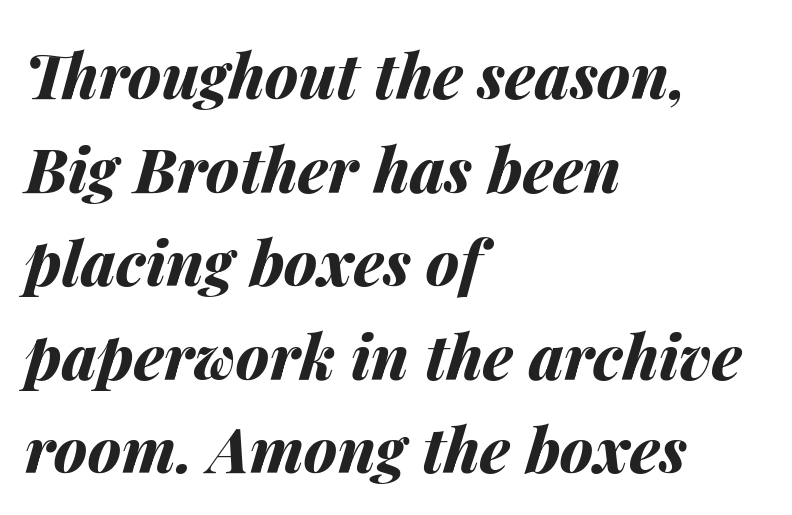
{"italic": "yes", "lean": "right", "slant_degrees": 14, "bold": "yes", "weight": "bold", "width": "normal", "stroke_contrast": "medium", "x_height": "medium", "monospaced": "no", "underline": "no", "align": "left", "line_spacing": "normal", "line_spacing_ratio": 1.51, "letter_spacing": "normal", "letter_spacing_em": 0.0, "glyph_px": 62}
